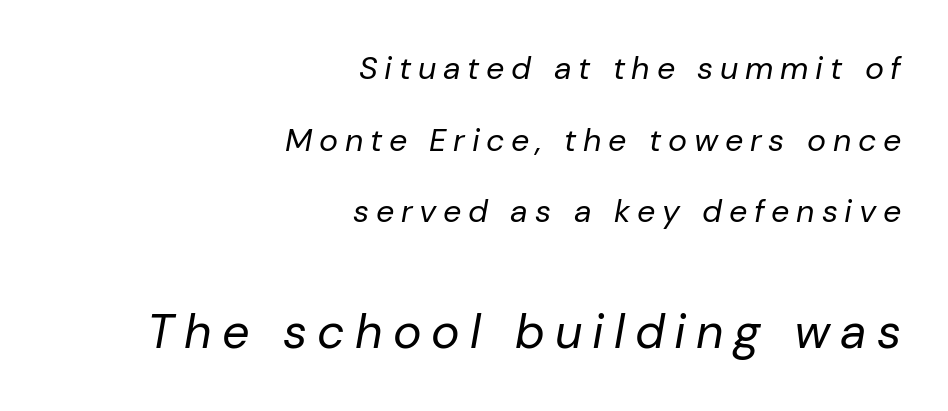
The strip under each line holds only bare page. This reads as an unemphasized weight, regular at the heaviest. You can tell it's italic because the verticals aren't actually vertical. This sample is right-justified, so line beginnings fall wherever the words allow. Characters follow at a spacing far wider than the type designer built in.
